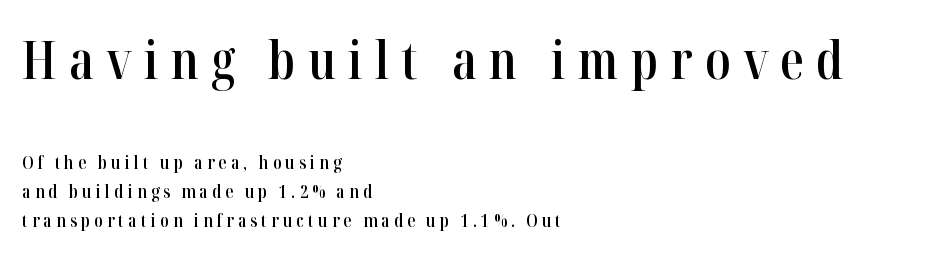
{"serif": "yes", "italic": "no", "bold": "semi", "weight": "semibold", "width": "condensed", "stroke_contrast": "high", "x_height": "medium", "monospaced": "no", "underline": "no", "align": "left", "line_spacing": "normal", "line_spacing_ratio": 1.6, "letter_spacing": "wide", "letter_spacing_em": 0.23, "larger_block": "first", "size_ratio": 2.94, "glyph_px": 53}
